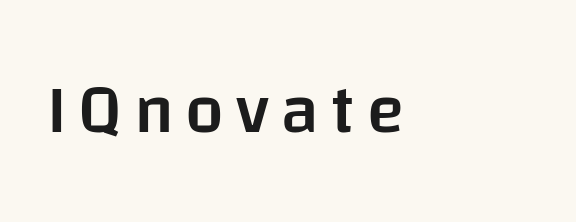
Q: Is the text bold? A: Semi-bold.
Q: Is the text italic (slanted)? A: No, it is upright.
Q: Is the typeface a serif or a sans-serif typeface? A: Sans-serif.
Q: Is the text underlined? A: No.
Q: How is the paragraph aligned? A: Left-aligned.
Q: Width (condensed, normal, or wide)? A: Normal.
Q: Stroke contrast? A: Low.
Q: x-height? A: Large.
Q: Monospaced? A: No.
